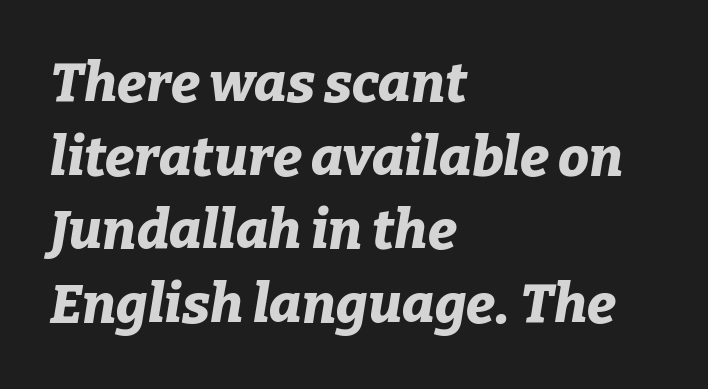
The passage shown leans; its letterforms are oblique. Short note: letters normally spaced. Leading matches the norm, producing a regular column. Looks like regular typesetting: each glyph gets only the width it needs.
